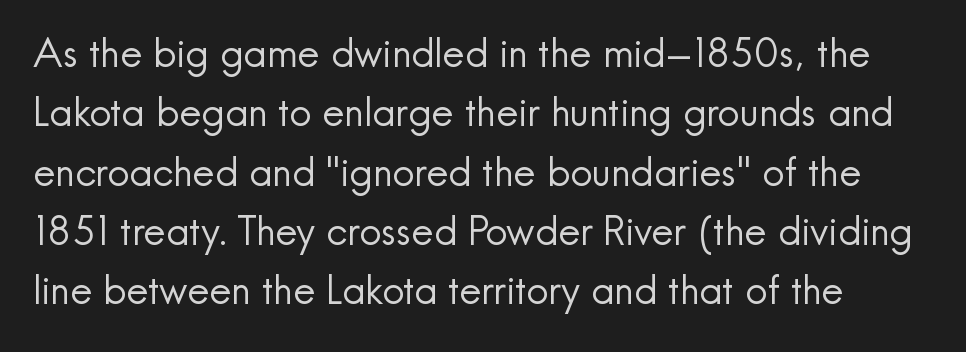
This is not heavy type; no bold has been used. Posture: vertical. Are there feet on the stems? There aren't — it's a sans. Nobody touched the tracking dial on this one. Each row of text sits above clean, open space. Here the designer chose a conventional face with non-uniform glyph widths.
